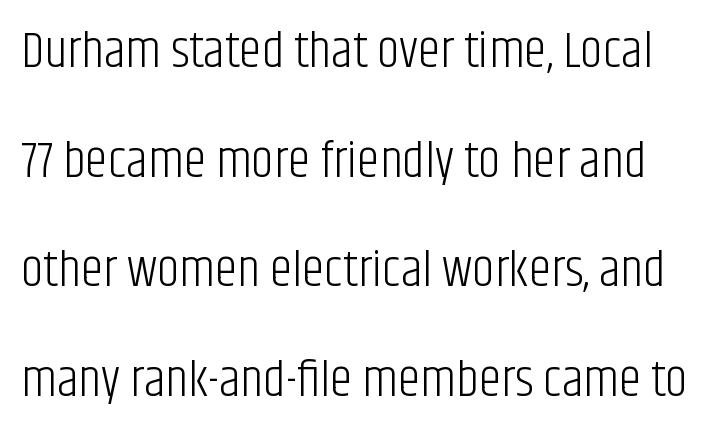
The designer dialed line spacing up above the default. This is the regular roman posture of the typeface. Character widths vary here, with narrow letters taking less room than wide ones. Words float on clear page, feet unadorned. Think standard paragraph weight, or any step lighter than that.
